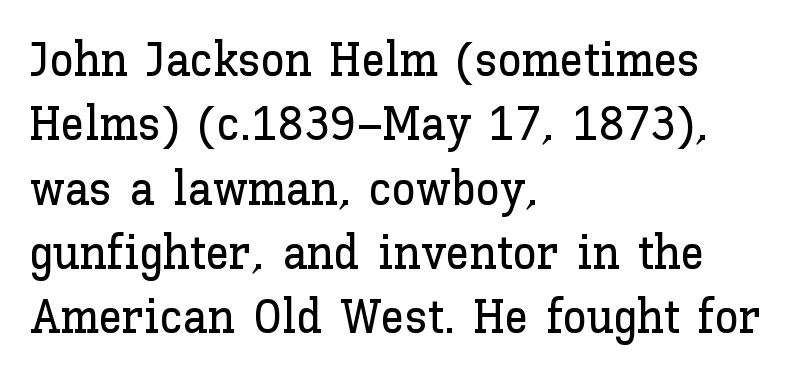
The image shows 48 px text type, upright; set left-aligned, normal line spacing (1.34x), normal letter spacing, not underlined; low stroke contrast and a medium x-height.
